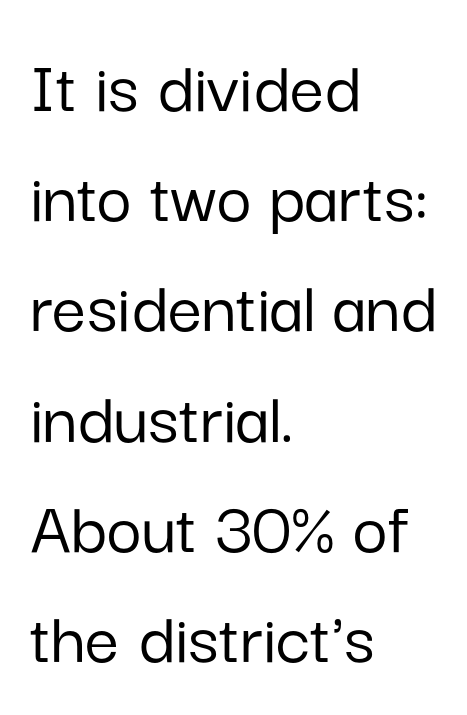
Q: Is the text italic (slanted)? A: No, it is upright.
Q: Is the typeface a serif or a sans-serif typeface? A: Sans-serif.
Q: Is the text underlined? A: No.
Q: How is the paragraph aligned? A: Left-aligned.
Q: Is the spacing between letters normal or unusually wide? A: Normal.
Q: Is the spacing between lines tight, normal or loose? A: Normal.
Q: Width (condensed, normal, or wide)? A: Normal.
Q: Stroke contrast? A: Low.
Q: x-height? A: Medium.
Q: Monospaced? A: No.
